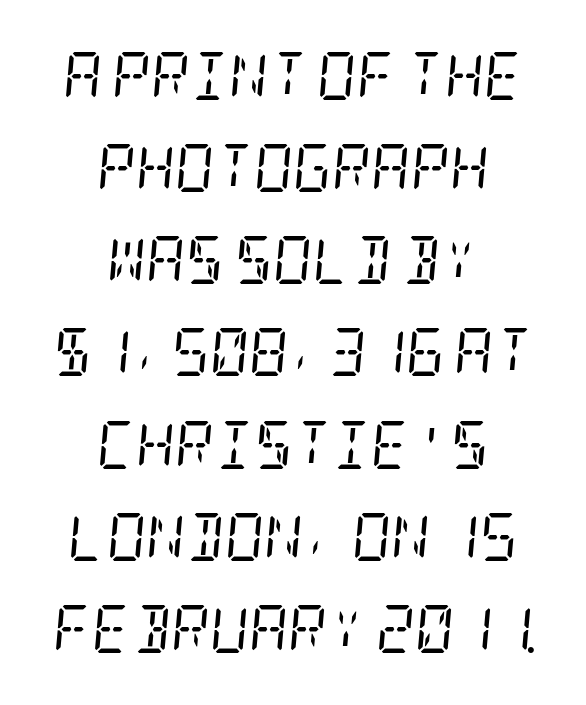
Q: Is the text bold? A: No.
Q: Is the text italic (slanted)? A: Yes, it leans right by about 5 degrees.
Q: Is the typeface a serif or a sans-serif typeface? A: Serif.
Q: Is the text underlined? A: No.
Q: How is the paragraph aligned? A: Centered.
Q: Is the spacing between letters normal or unusually wide? A: Normal.
Q: Is the spacing between lines tight, normal or loose? A: Loose.
Q: Width (condensed, normal, or wide)? A: Condensed.
Q: Stroke contrast? A: Low.
Q: x-height? A: Large.
